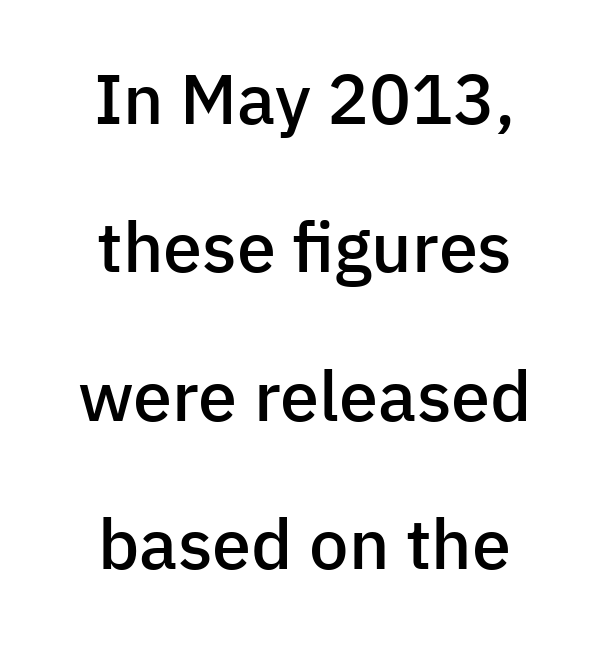
{"serif": "no", "italic": "no", "bold": "semi", "weight": "semibold", "width": "normal", "stroke_contrast": "low", "x_height": "medium", "monospaced": "no", "underline": "no", "align": "center", "line_spacing": "loose", "line_spacing_ratio": 2.12, "letter_spacing": "normal", "letter_spacing_em": 0.0, "glyph_px": 70}
